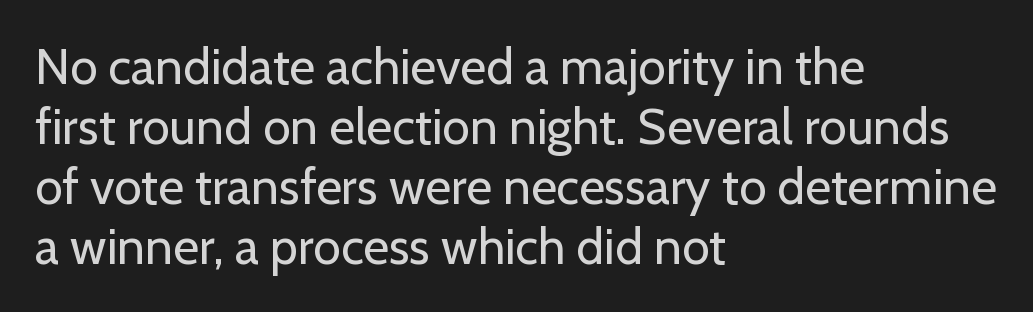
The image shows 50 px regular-weight sans-serif type, upright; set left-aligned, line spacing 1.2x, normal letter spacing, not underlined; low stroke contrast and a medium x-height.
